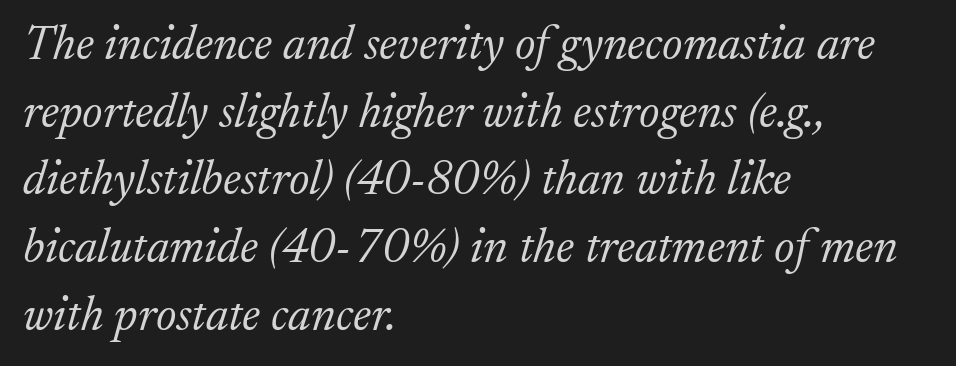
The image shows 48 px light serif type, italic (leaning right); set left-aligned, normal line spacing (1.41x), normal letter spacing, not underlined; low stroke contrast and a medium x-height.
